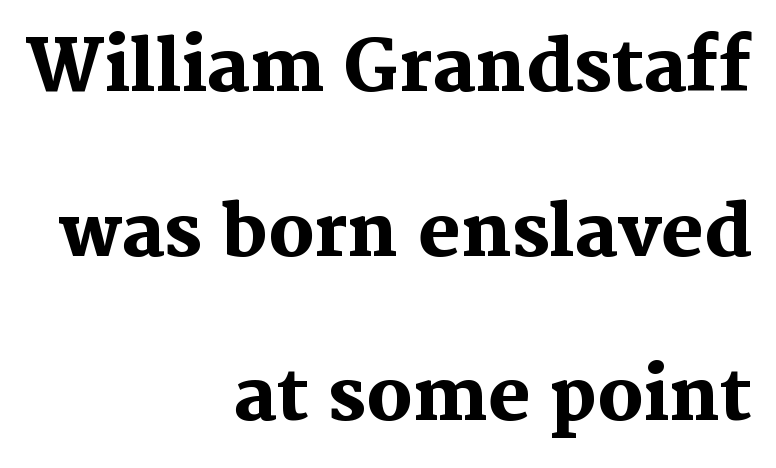
{"serif": "yes", "italic": "no", "bold": "yes", "weight": "heavy", "width": "normal", "stroke_contrast": "medium", "x_height": "medium", "monospaced": "no", "underline": "no", "align": "right", "line_spacing": "loose", "line_spacing_ratio": 2.32, "letter_spacing": "normal", "letter_spacing_em": 0.0, "glyph_px": 71}
